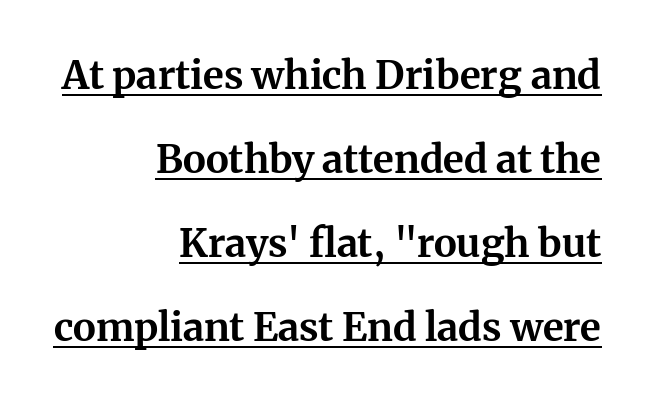
{"serif": "yes", "italic": "no", "bold": "yes", "weight": "bold", "width": "normal", "stroke_contrast": "medium", "x_height": "medium", "monospaced": "no", "underline": "yes", "align": "right", "line_spacing": "loose", "line_spacing_ratio": 2.15, "letter_spacing": "normal", "letter_spacing_em": 0.0, "glyph_px": 39}
